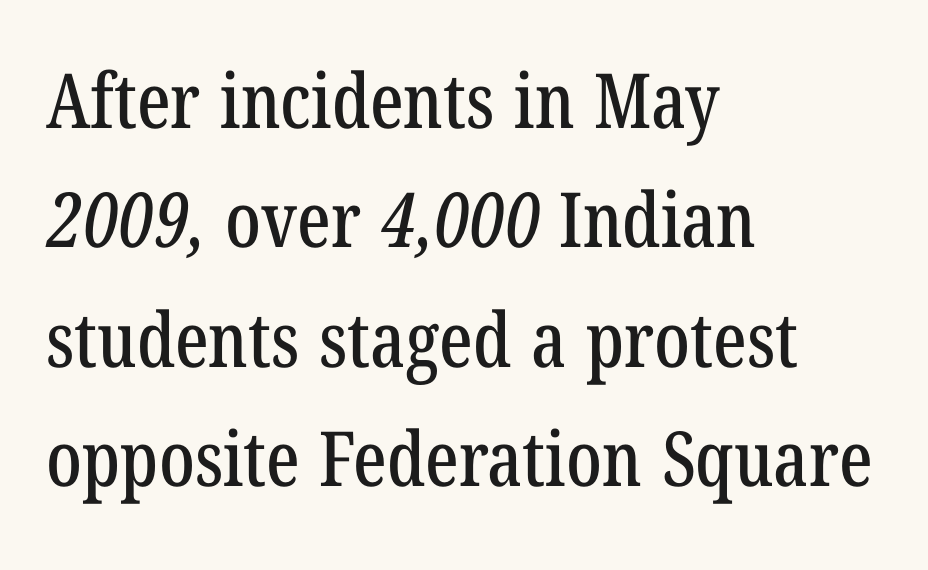
Casual observation: everything's shoved over to the left. Letters rest on an invisible, unmarked baseline. Serif or sans? Serif — the stroke terminals have little feet. Tracking here is standard; glyphs follow each other at the usual distance. This sample has the flowing, uneven cadence of proportional lettering. The leading is moderate, giving the passage an even texture.
